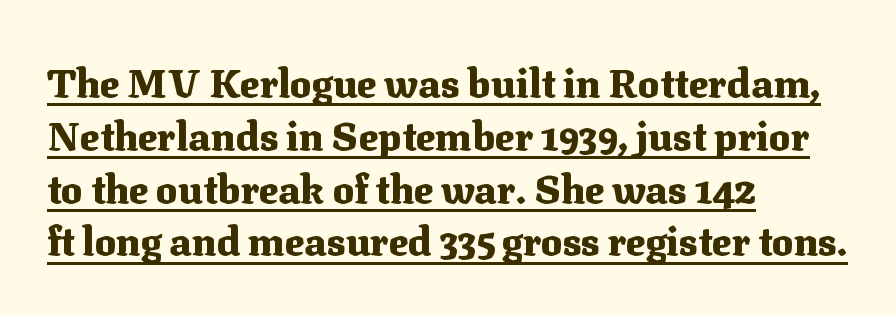
{"serif": "yes", "italic": "no", "bold": "yes", "weight": "heavy", "width": "normal", "stroke_contrast": "medium", "x_height": "medium", "monospaced": "no", "underline": "yes", "align": "left", "line_spacing": "normal", "line_spacing_ratio": 1.32, "letter_spacing": "normal", "letter_spacing_em": 0.0, "glyph_px": 40}
